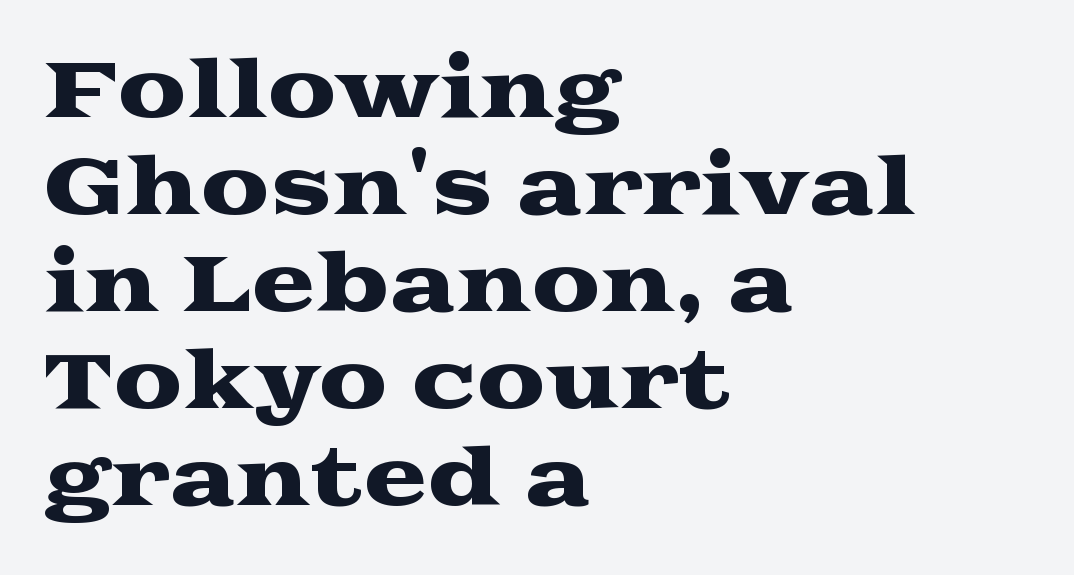
The image shows 77 px wide serif type, upright; set left-aligned, normal line spacing (1.26x), normal letter spacing, not underlined; medium stroke contrast and a medium x-height.
